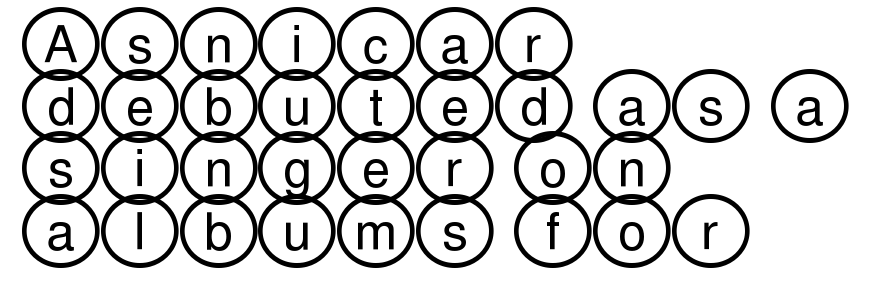
Q: Is the text italic (slanted)? A: No, it is upright.
Q: Is the text underlined? A: No.
Q: How is the paragraph aligned? A: Left-aligned.
Q: Is the spacing between letters normal or unusually wide? A: Normal.
Q: Width (condensed, normal, or wide)? A: Wide.
Q: x-height? A: Large.
